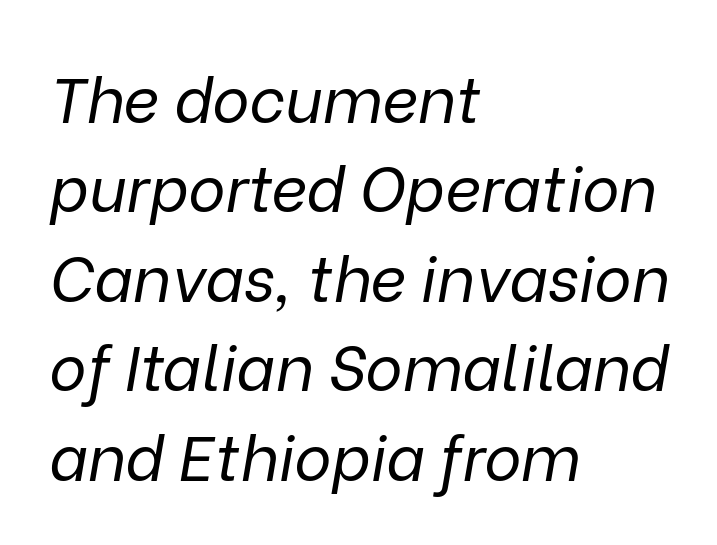
Q: Is the text bold? A: No.
Q: Is the text italic (slanted)? A: Yes, it leans right by about 9 degrees.
Q: Is the text underlined? A: No.
Q: How is the paragraph aligned? A: Left-aligned.
Q: Is the spacing between letters normal or unusually wide? A: Normal.
Q: Is the spacing between lines tight, normal or loose? A: Normal.
Q: Width (condensed, normal, or wide)? A: Normal.
Q: Stroke contrast? A: Low.
Q: x-height? A: Medium.
Q: Monospaced? A: No.
